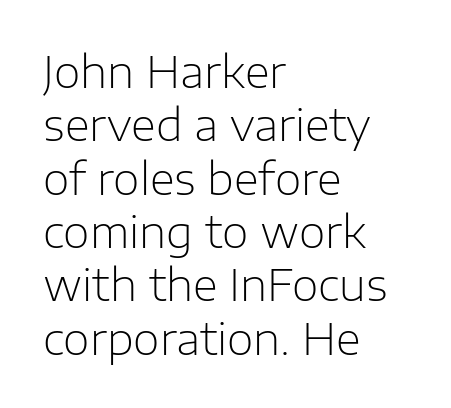
{"serif": "no", "italic": "no", "bold": "no", "weight": "light", "width": "normal", "stroke_contrast": "low", "x_height": "medium", "monospaced": "no", "underline": "no", "align": "left", "line_spacing_ratio": 1.24, "letter_spacing": "normal", "letter_spacing_em": 0.0, "glyph_px": 43}
